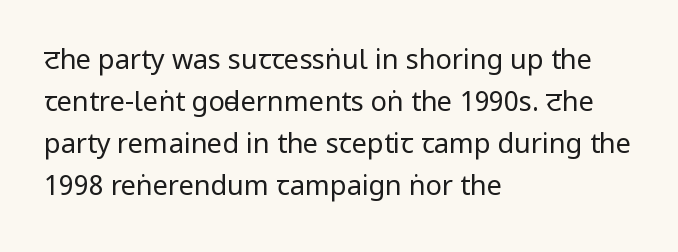
The image shows 27 px text type, upright; set left-aligned, normal line spacing (1.56x), normal letter spacing, not underlined.
